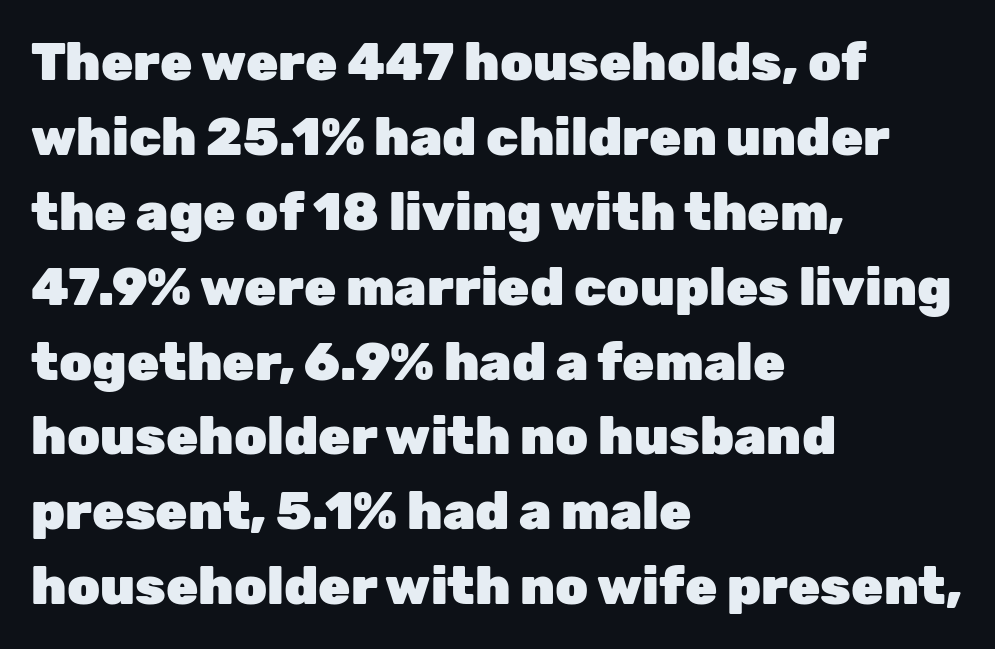
Every stem runs plumb, perpendicular to the baseline. Reading down the block, your eye returns to a fixed left position each line. The letters carry no serifs — their stems end cleanly without finishing strokes. Heft: maximum for text — a bold.
